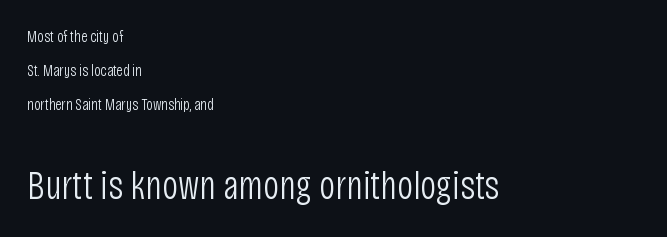
The image shows 40 px light, condensed sans-serif type, upright; set left-aligned, loose line spacing (2.12x), normal letter spacing, not underlined; the second (bottom) block is 2.5x larger; low stroke contrast and a large x-height.
